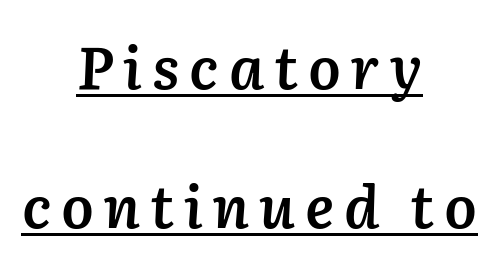
{"italic": "yes", "lean": "right", "slant_degrees": 2, "bold": "semi", "weight": "semibold", "width": "normal", "stroke_contrast": "low", "x_height": "medium", "monospaced": "no", "underline": "yes", "align": "center", "line_spacing": "loose", "line_spacing_ratio": 2.4, "glyph_px": 58}
